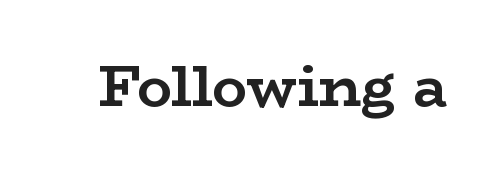
The strip under each line holds only bare page. The letterforms sit shoulder to shoulder at normal distance. The rendering uses natural spacing where letterforms have individual widths. The type family on display is of the serif kind. The rendering uses a bold face; every stroke is thick and dark.
